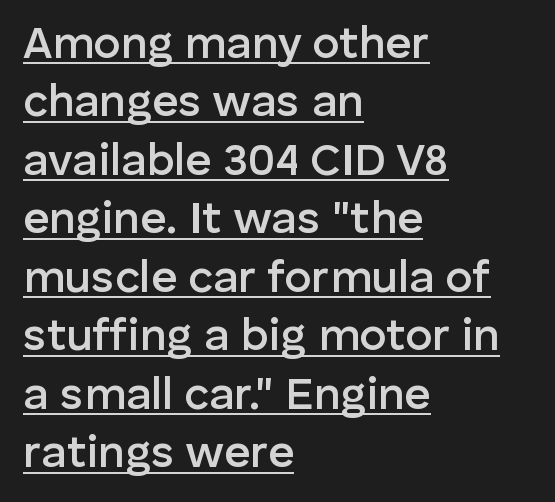
Q: Is the text bold? A: Semi-bold.
Q: Is the text italic (slanted)? A: No, it is upright.
Q: Is the typeface a serif or a sans-serif typeface? A: Sans-serif.
Q: Is the text underlined? A: Yes.
Q: How is the paragraph aligned? A: Left-aligned.
Q: Is the spacing between letters normal or unusually wide? A: Normal.
Q: Is the spacing between lines tight, normal or loose? A: Normal.
Q: Width (condensed, normal, or wide)? A: Normal.
Q: Stroke contrast? A: Low.
Q: x-height? A: Medium.
Q: Monospaced? A: No.
